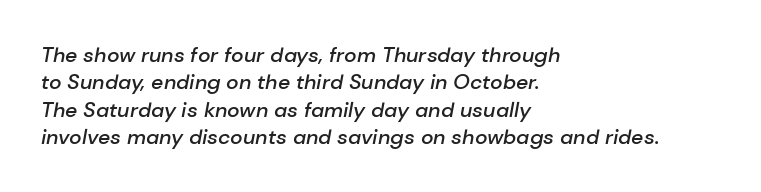
The strip under each line holds only bare page. How are the letters spaced? Ordinarily, with no added tracking. Regarding leading, the lines here are spaced in the standard way. The letters are semibold — heavier than regular but short of a full bold. The compositor pushed each line to the left boundary.
